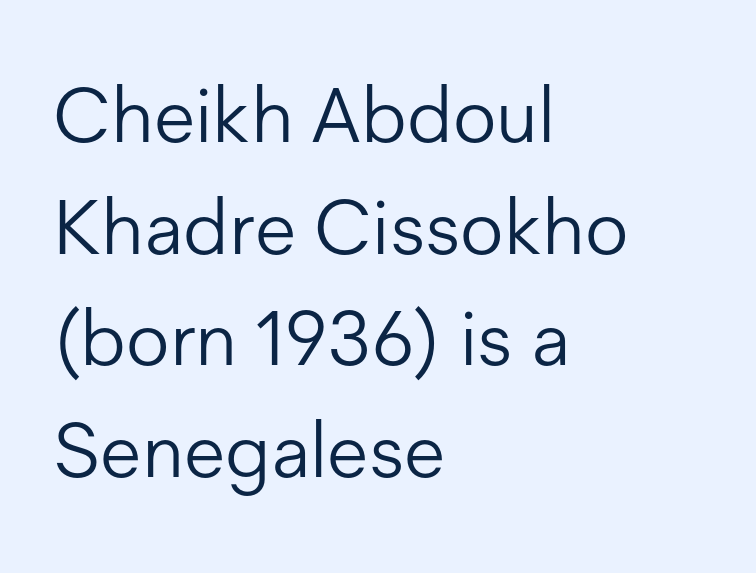
The image shows 76 px light sans-serif type, upright; set left-aligned, normal line spacing (1.47x), normal letter spacing, not underlined; low stroke contrast and a medium x-height.
